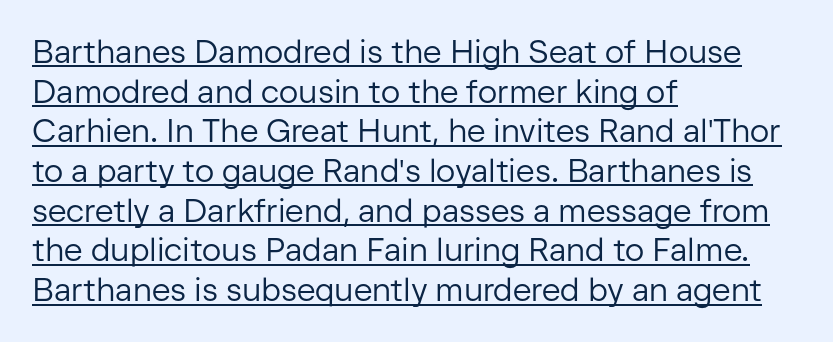
The image shows 32 px regular-weight sans-serif type, upright; set left-aligned, line spacing 1.24x, normal letter spacing, underlined; low stroke contrast and a medium x-height.
